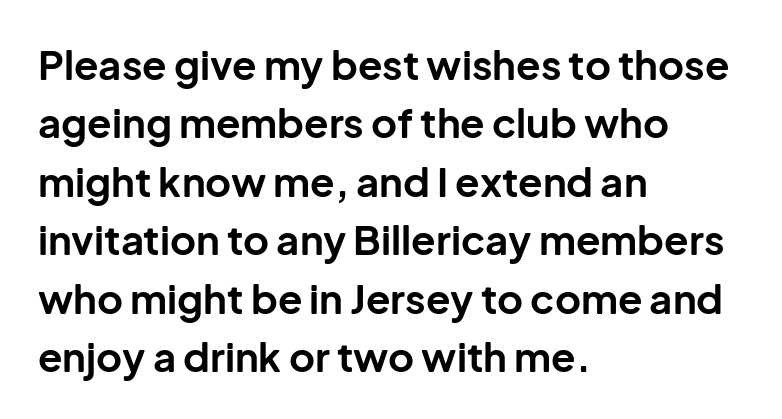
Q: Is the text bold? A: Yes.
Q: Is the text italic (slanted)? A: No, it is upright.
Q: Is the typeface a serif or a sans-serif typeface? A: Sans-serif.
Q: Is the text underlined? A: No.
Q: How is the paragraph aligned? A: Left-aligned.
Q: Is the spacing between letters normal or unusually wide? A: Normal.
Q: Is the spacing between lines tight, normal or loose? A: Normal.
Q: Width (condensed, normal, or wide)? A: Normal.
Q: Stroke contrast? A: Low.
Q: x-height? A: Medium.
Q: Monospaced? A: No.
